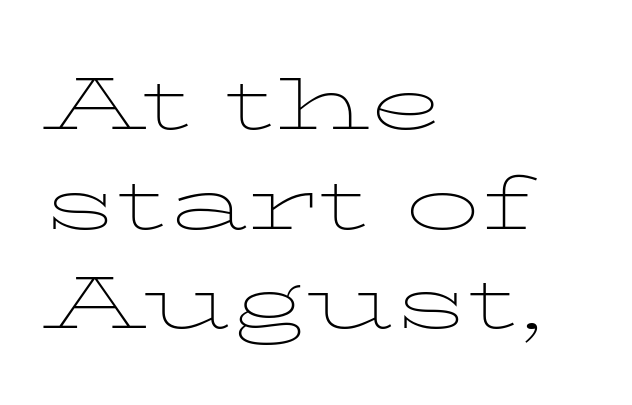
{"serif": "yes", "italic": "no", "bold": "no", "weight": "thin", "width": "wide", "stroke_contrast": "low", "x_height": "medium", "monospaced": "no", "underline": "no", "align": "left", "line_spacing": "normal", "line_spacing_ratio": 1.33, "letter_spacing": "normal", "letter_spacing_em": 0.0, "glyph_px": 75}
